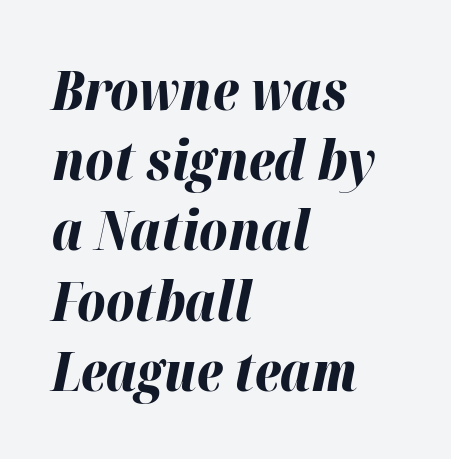
{"italic": "yes", "lean": "right", "slant_degrees": 12, "bold": "yes", "weight": "bold", "width": "normal", "stroke_contrast": "high", "x_height": "medium", "monospaced": "no", "underline": "no", "align": "left", "line_spacing": "normal", "line_spacing_ratio": 1.3, "letter_spacing": "normal", "letter_spacing_em": 0.0, "glyph_px": 54}
